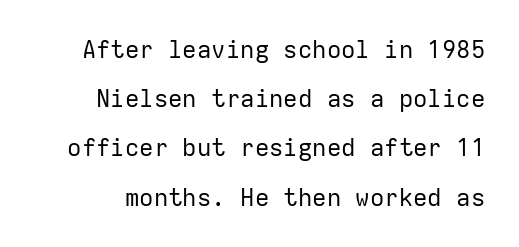
The image shows 24 px text type, upright; set loose line spacing (2.05x), normal letter spacing, not underlined.
